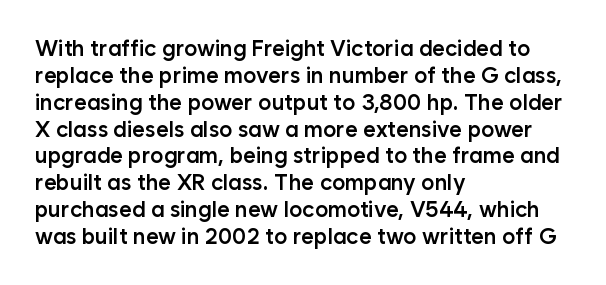
{"italic": "no", "bold": "semi", "underline": "no", "align": "left", "line_spacing_ratio": 1.22, "letter_spacing": "normal", "letter_spacing_em": 0.0, "glyph_px": 22}
